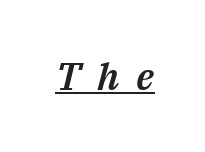
{"italic": "yes", "lean": "right", "slant_degrees": 14, "width": "normal", "stroke_contrast": "medium", "x_height": "medium", "monospaced": "no", "underline": "yes", "letter_spacing": "wide", "letter_spacing_em": 0.44, "glyph_px": 38}
